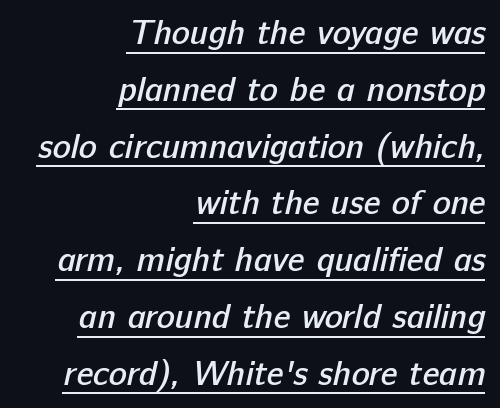
Q: Is the text bold? A: Semi-bold.
Q: Is the typeface a serif or a sans-serif typeface? A: Sans-serif.
Q: Is the text underlined? A: Yes.
Q: How is the paragraph aligned? A: Right-aligned.
Q: Is the spacing between letters normal or unusually wide? A: Normal.
Q: Is the spacing between lines tight, normal or loose? A: Normal.
Q: Width (condensed, normal, or wide)? A: Normal.
Q: Stroke contrast? A: Low.
Q: x-height? A: Medium.
Q: Monospaced? A: No.
